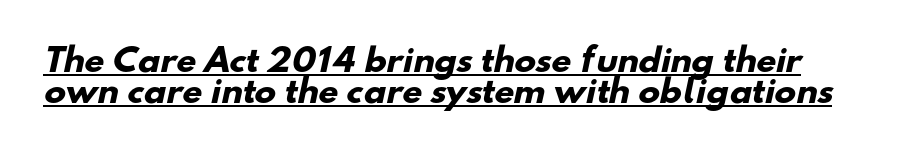
The image shows 32 px heavy sans-serif type; set tight line spacing (0.96x), normal letter spacing, underlined; low stroke contrast and a small x-height.
